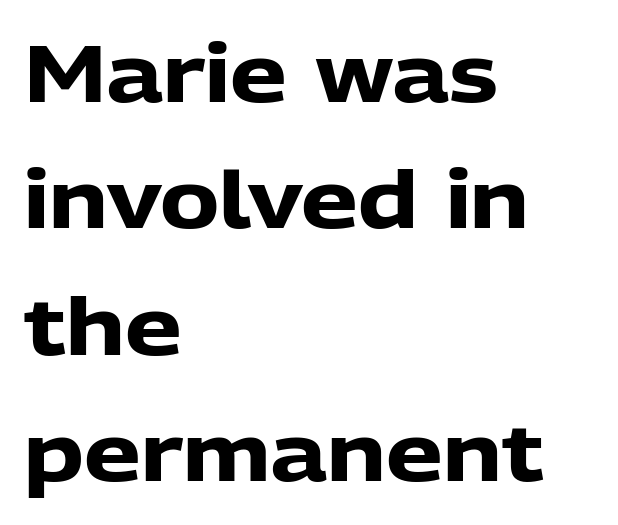
{"serif": "no", "italic": "no", "bold": "yes", "weight": "heavy", "width": "normal", "stroke_contrast": "low", "x_height": "medium", "monospaced": "no", "underline": "no", "align": "left", "line_spacing": "normal", "line_spacing_ratio": 1.58, "letter_spacing": "normal", "letter_spacing_em": 0.0, "glyph_px": 80}
